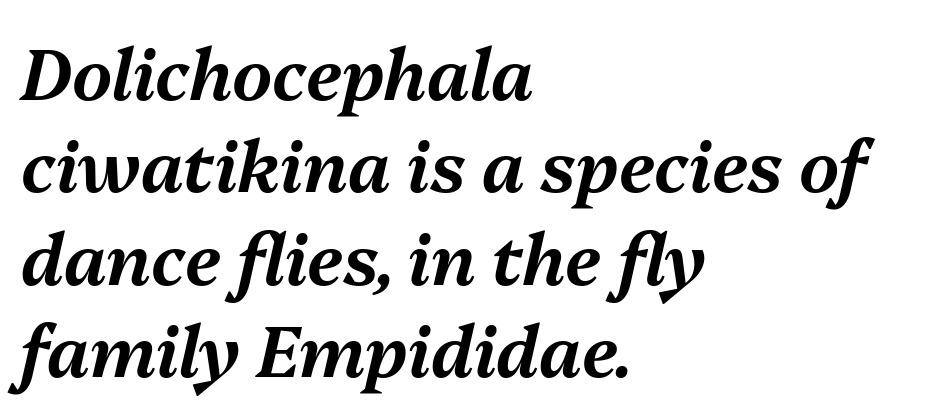
Alignment: flush left. Evenly set lines give the paragraph a standard silhouette. Between one letter and the next there's only the usual sliver of space. Looks like regular typesetting: each glyph gets only the width it needs.
